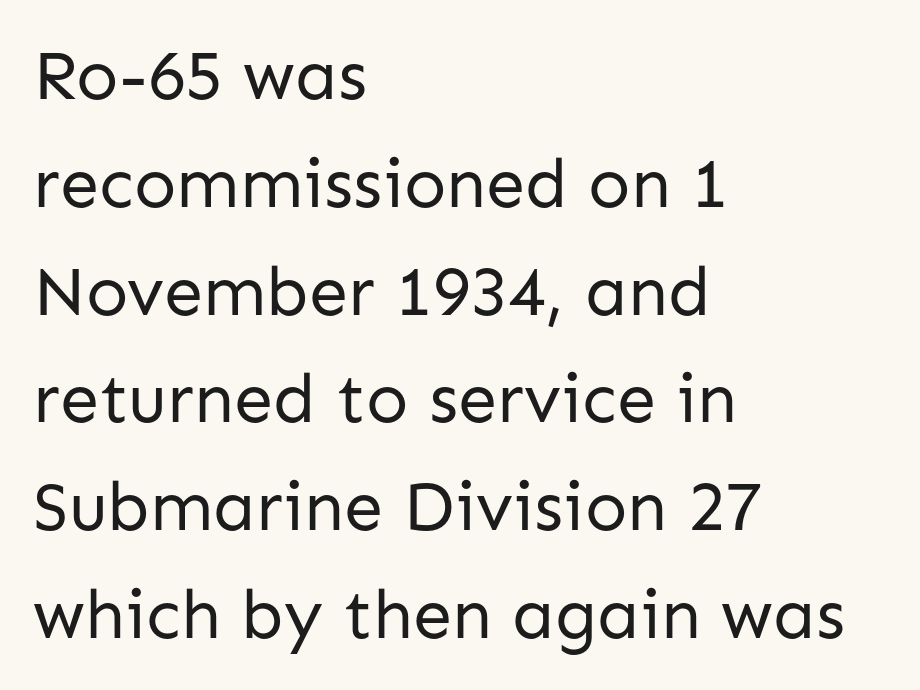
The text block is weighted toward the left margin, trailing off unevenly rightward. Weight: regular or lighter. Italic? Not at all — the glyphs are vertical. Classification — sans serif. The rendering uses natural spacing where letterforms have individual widths. Characters follow at the spacing the type designer built in.
